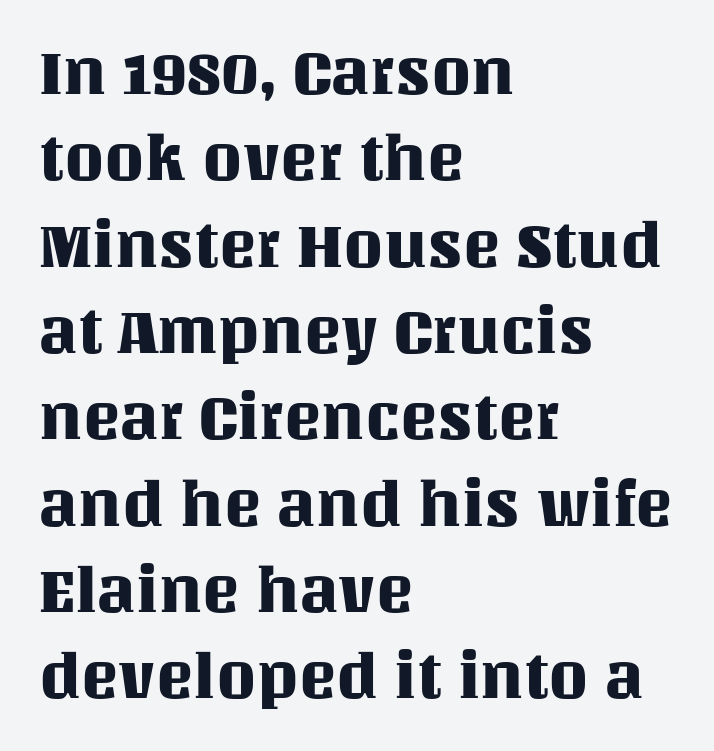
Q: Is the text italic (slanted)? A: No, it is upright.
Q: Is the text underlined? A: No.
Q: How is the paragraph aligned? A: Left-aligned.
Q: Is the spacing between letters normal or unusually wide? A: Normal.
Q: Is the spacing between lines tight, normal or loose? A: Normal.
Q: Width (condensed, normal, or wide)? A: Normal.
Q: Stroke contrast? A: Medium.
Q: x-height? A: Large.
Q: Monospaced? A: No.
